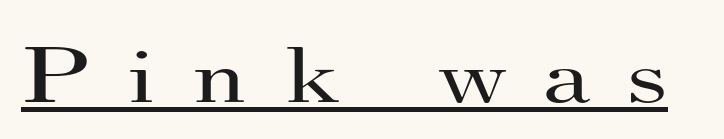
{"serif": "yes", "italic": "no", "bold": "no", "weight": "regular", "width": "wide", "stroke_contrast": "high", "x_height": "small", "monospaced": "no", "underline": "yes", "letter_spacing": "wide", "letter_spacing_em": 0.44, "glyph_px": 80}
